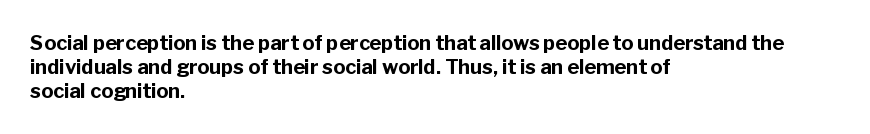
Q: Is the text bold? A: Yes.
Q: Is the text italic (slanted)? A: No, it is upright.
Q: Is the text underlined? A: No.
Q: How is the paragraph aligned? A: Left-aligned.
Q: Is the spacing between letters normal or unusually wide? A: Normal.
